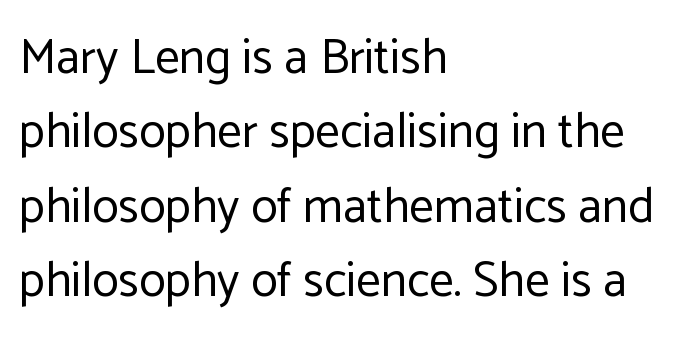
This sample has the flowing, uneven cadence of proportional lettering. Beneath every word, the page is bare. The cut favours lightness, reaching ordinary text weight at its darkest. Each new line begins a customary step beneath the previous one. These lines are set flush left with a ragged right edge.
